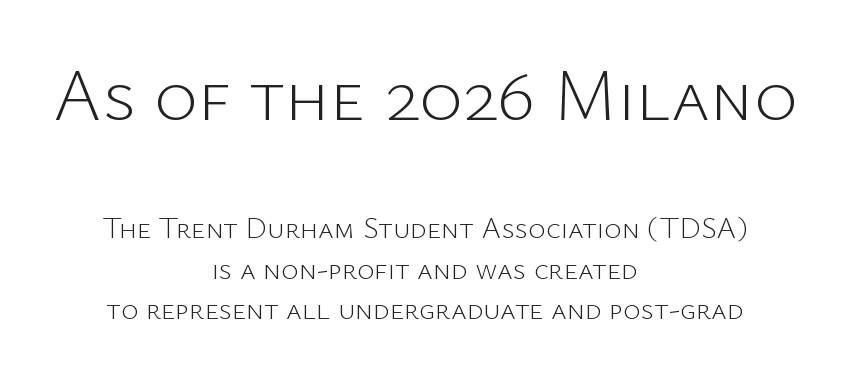
This sample is center-justified, so both line endings float freely. These two chunks differ in scale, with the top chunk taking the larger measure. The baseline area is clear. Inter-character spacing is left at the font's built-in metrics.
